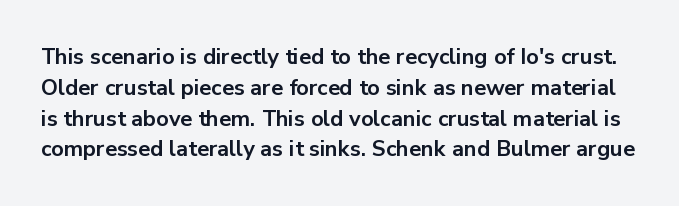
Q: Is the text bold? A: Yes.
Q: Is the text italic (slanted)? A: No, it is upright.
Q: Is the text underlined? A: No.
Q: Is the spacing between letters normal or unusually wide? A: Normal.
Q: Is the spacing between lines tight, normal or loose? A: Normal.
